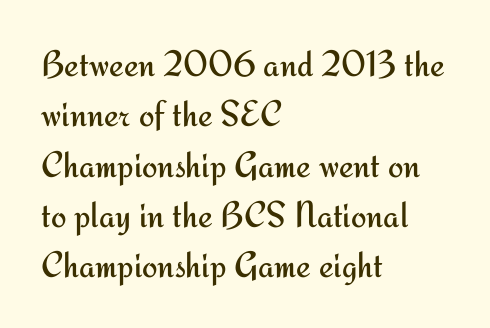
Q: Is the text bold? A: No.
Q: Is the text italic (slanted)? A: No, it is upright.
Q: Is the typeface a serif or a sans-serif typeface? A: Sans-serif.
Q: Is the text underlined? A: No.
Q: How is the paragraph aligned? A: Left-aligned.
Q: Is the spacing between letters normal or unusually wide? A: Normal.
Q: Is the spacing between lines tight, normal or loose? A: Normal.
Q: Width (condensed, normal, or wide)? A: Normal.
Q: Stroke contrast? A: Medium.
Q: x-height? A: Small.
Q: Monospaced? A: No.
